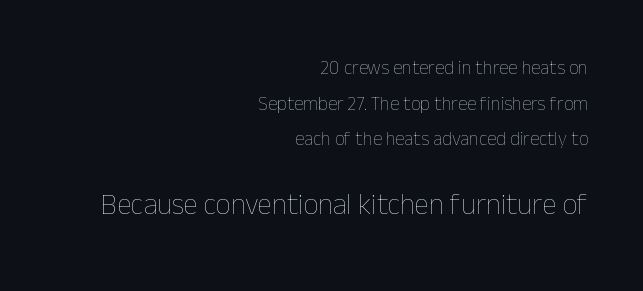
Q: Is the text bold? A: No.
Q: Is the text italic (slanted)? A: No, it is upright.
Q: Is the text underlined? A: No.
Q: How is the paragraph aligned? A: Right-aligned.
Q: Is the spacing between letters normal or unusually wide? A: Normal.
Q: Which block of text is set in a larger size, the first (top) or the second (bottom)? A: The second (bottom) one.
Q: Width (condensed, normal, or wide)? A: Normal.
Q: Stroke contrast? A: Low.
Q: x-height? A: Medium.
Q: Monospaced? A: No.
